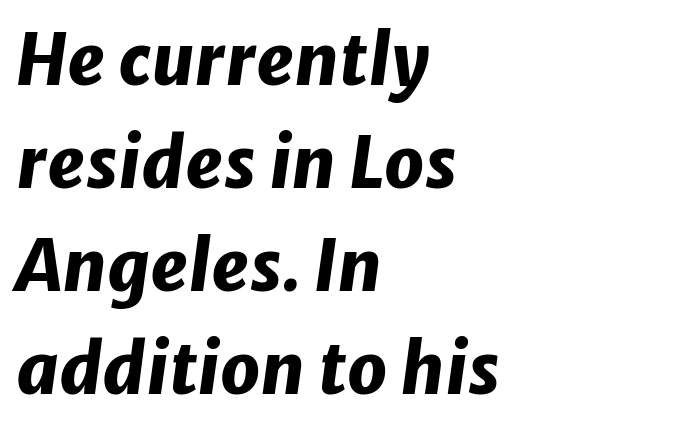
The image shows 70 px heavy type, italic (leaning right); set left-aligned, normal line spacing (1.47x), normal letter spacing, not underlined; low stroke contrast and a medium x-height.
